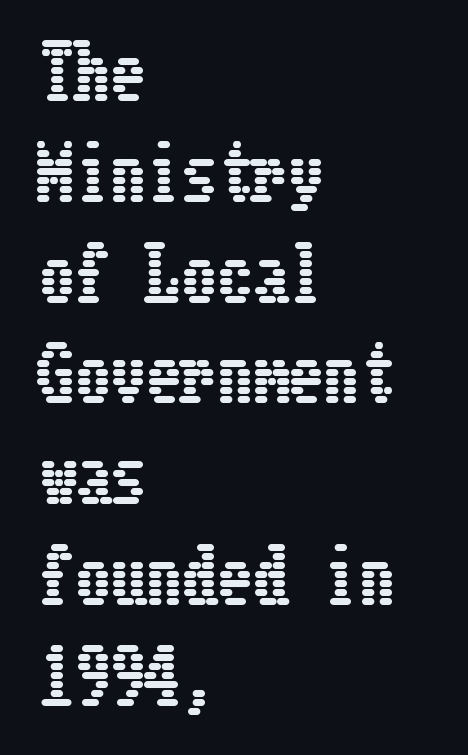
The image shows 71 px condensed type, upright; set left-aligned, normal line spacing (1.42x), normal letter spacing, not underlined; low stroke contrast and a medium x-height.
